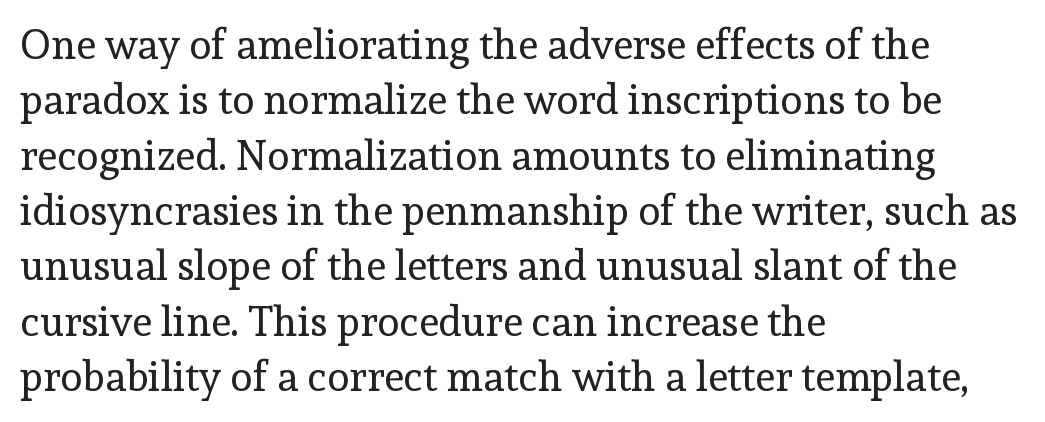
The image shows 41 px regular-weight serif type, upright; set left-aligned, normal line spacing (1.35x), normal letter spacing, not underlined; a medium x-height.
